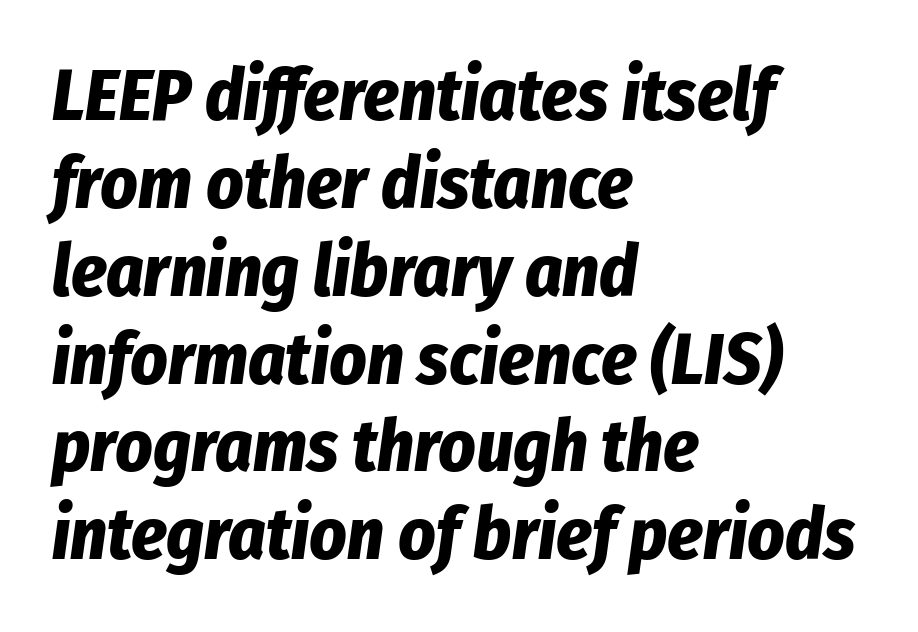
Character widths vary here, with narrow letters taking less room than wide ones. Underlining? Definitely not there. Each glyph is drawn with heavy, bold strokes. Short and long lines alike share a common starting point at left. The horizontal fit of the characters is conventional and even.
